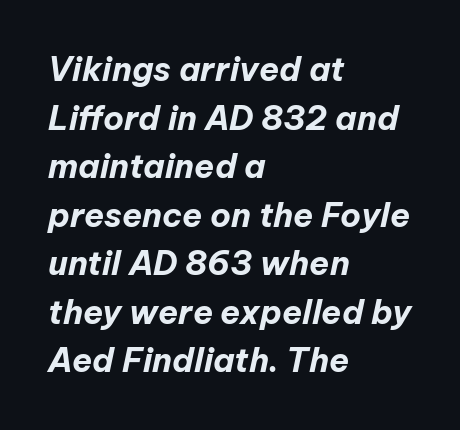
Q: Is the text bold? A: Yes.
Q: Is the text italic (slanted)? A: Yes, it leans right by about 12 degrees.
Q: Is the text underlined? A: No.
Q: How is the paragraph aligned? A: Left-aligned.
Q: Is the spacing between letters normal or unusually wide? A: Normal.
Q: Is the spacing between lines tight, normal or loose? A: Normal.
Q: Width (condensed, normal, or wide)? A: Normal.
Q: Stroke contrast? A: Low.
Q: x-height? A: Medium.
Q: Monospaced? A: No.
